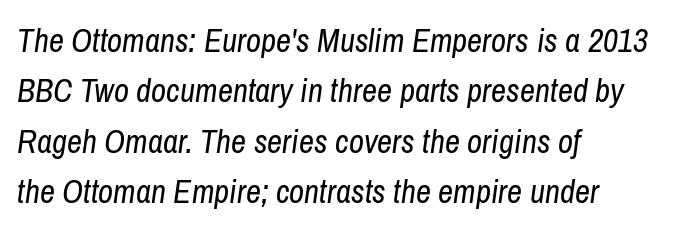
Is the stroke heavy? The answer is a plain regular-or-lighter. Visually the block forms a straight wall on the left and a jagged coastline on the right. The type is set solid horizontally, with unmodified tracking. Letters rest on an invisible, unmarked baseline. Notice how the stems are inclined rather than vertical — that's the hallmark of italics.
